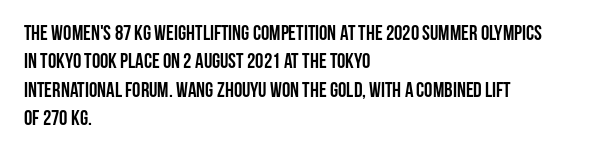
The lines in this sample share a left origin and differ only in where they stop. The block of text has a typical density, with ordinary space between rows. Posture: upright roman. The characters look thick and weighty, a clear bold. Letters rest on an invisible, unmarked baseline. There is no visible air inserted between adjacent glyphs.
